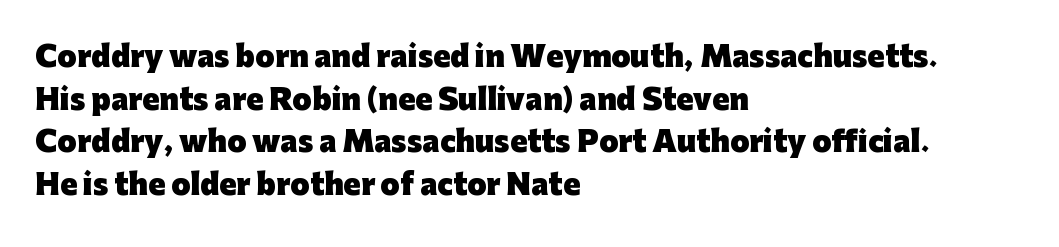
The image shows 28 px heavy sans-serif type, upright; set left-aligned, normal line spacing (1.52x), normal letter spacing, not underlined; low stroke contrast and a medium x-height.
